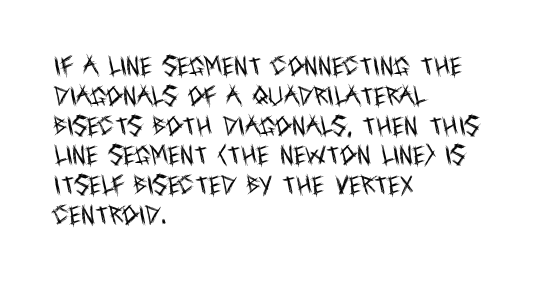
Quick note: interline space is typical. Nothing unusual about the tracking: characters are spaced as the font intends. Unmarked baselines from the first word to the last. No italicization has been applied; the sample stays upright.
